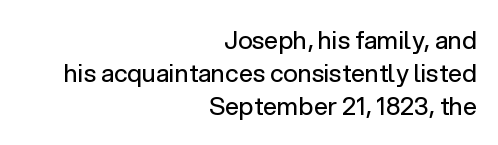
{"italic": "no", "bold": "no", "underline": "no", "align": "right", "line_spacing": "normal", "line_spacing_ratio": 1.32, "letter_spacing": "normal", "letter_spacing_em": 0.0, "glyph_px": 25}
